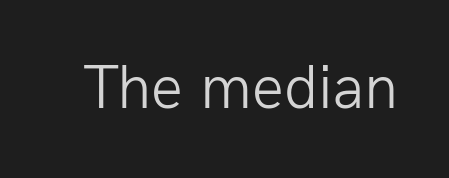
Q: Is the text bold? A: No.
Q: Is the text italic (slanted)? A: No, it is upright.
Q: Is the typeface a serif or a sans-serif typeface? A: Sans-serif.
Q: Is the text underlined? A: No.
Q: Is the spacing between letters normal or unusually wide? A: Normal.
Q: Width (condensed, normal, or wide)? A: Normal.
Q: Stroke contrast? A: Low.
Q: x-height? A: Medium.
Q: Monospaced? A: No.
